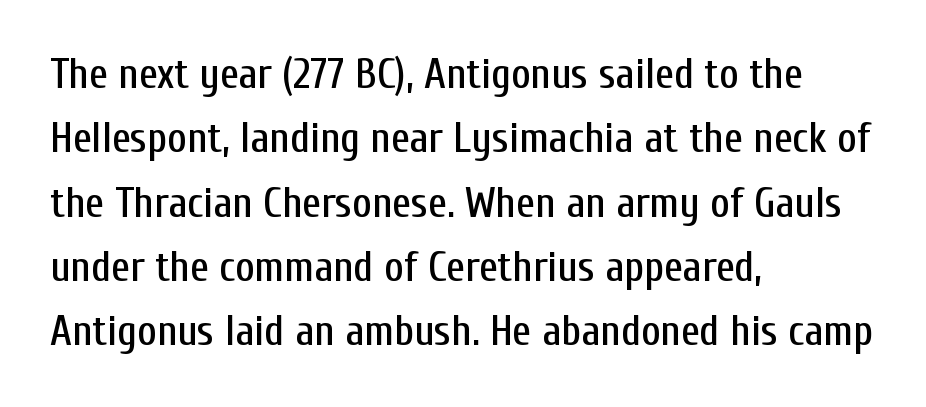
Q: Is the text italic (slanted)? A: No, it is upright.
Q: Is the typeface a serif or a sans-serif typeface? A: Sans-serif.
Q: Is the text underlined? A: No.
Q: How is the paragraph aligned? A: Left-aligned.
Q: Is the spacing between letters normal or unusually wide? A: Normal.
Q: Is the spacing between lines tight, normal or loose? A: Normal.
Q: Width (condensed, normal, or wide)? A: Condensed.
Q: Stroke contrast? A: Low.
Q: x-height? A: Medium.
Q: Monospaced? A: No.
